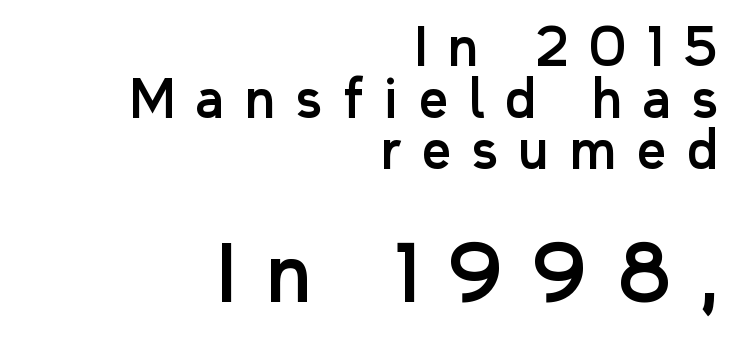
Q: Is the text italic (slanted)? A: No, it is upright.
Q: Is the typeface a serif or a sans-serif typeface? A: Sans-serif.
Q: Is the text underlined? A: No.
Q: How is the paragraph aligned? A: Right-aligned.
Q: Is the spacing between letters normal or unusually wide? A: Unusually wide.
Q: Is the spacing between lines tight, normal or loose? A: Tight.
Q: Which block of text is set in a larger size, the first (top) or the second (bottom)? A: The second (bottom) one.
Q: Width (condensed, normal, or wide)? A: Normal.
Q: Stroke contrast? A: Low.
Q: x-height? A: Medium.
Q: Monospaced? A: No.
